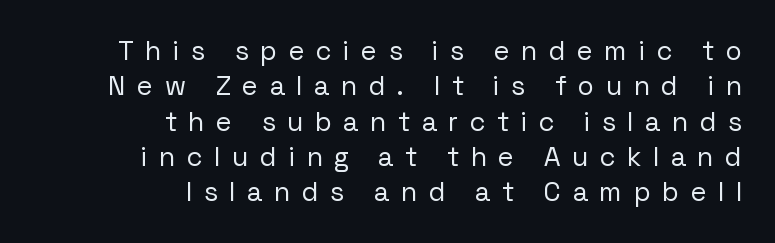
{"italic": "no", "bold": "no", "underline": "no", "align": "right", "line_spacing": "normal", "line_spacing_ratio": 1.31, "letter_spacing": "wide", "letter_spacing_em": 0.44, "glyph_px": 27}
